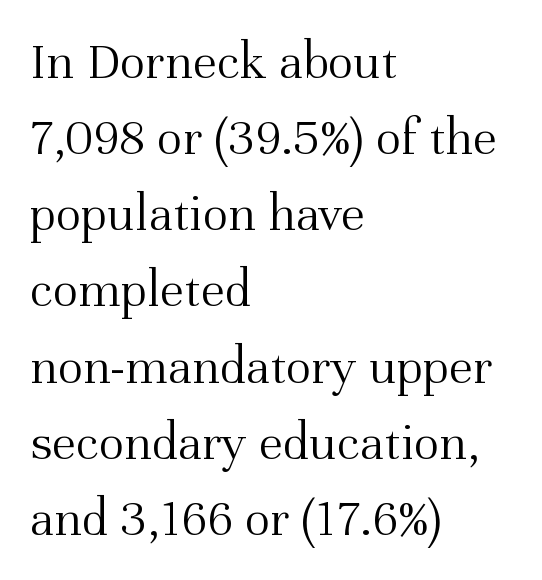
Nobody drew a line under any word here. Proportional: the letters do not fall into vertical columns. The type sits square on the baseline with zero lean. Default kerning and tracking; the words read as compact shapes. Honestly, the row spacing looks completely unremarkable.
